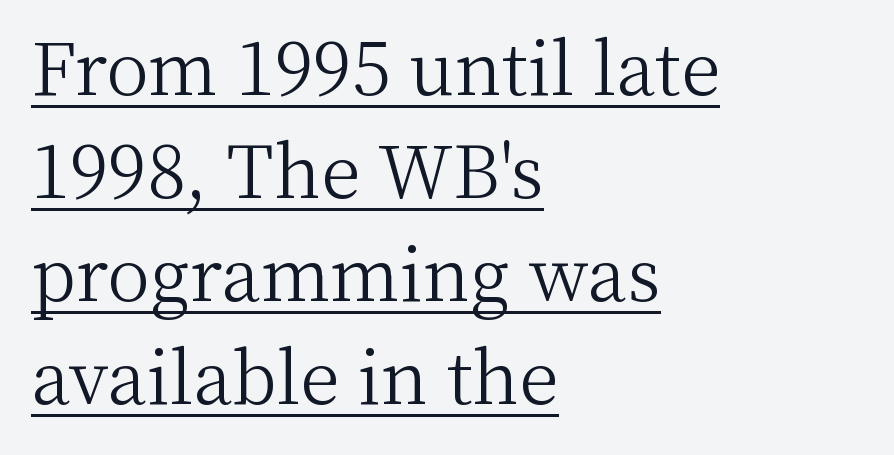
A typesetter would label this face a serif. This is not heavy type; no bold has been used. Leading matches the norm, producing a regular column. What stands out about the letter spacing? Nothing — it is the standard amount.
